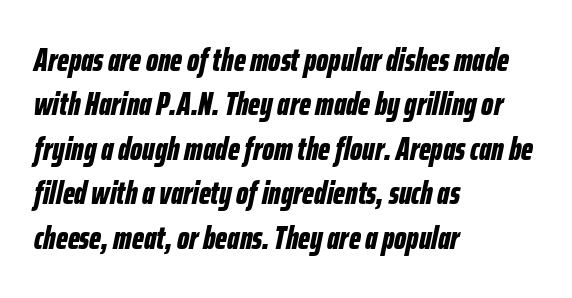
{"italic": "yes", "lean": "right", "slant_degrees": 12, "bold": "yes", "weight": "bold", "width": "condensed", "stroke_contrast": "low", "x_height": "medium", "monospaced": "no", "underline": "no", "align": "left", "line_spacing": "normal", "line_spacing_ratio": 1.39, "letter_spacing": "normal", "letter_spacing_em": 0.0, "glyph_px": 32}
